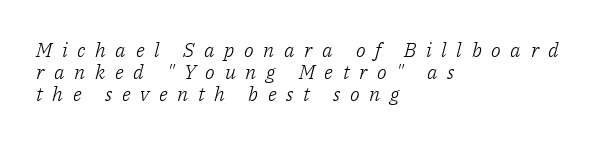
{"italic": "yes", "lean": "right", "slant_degrees": 14, "bold": "no", "underline": "no", "align": "left", "line_spacing": "tight", "line_spacing_ratio": 1.09, "letter_spacing": "wide", "letter_spacing_em": 0.48, "glyph_px": 20}
